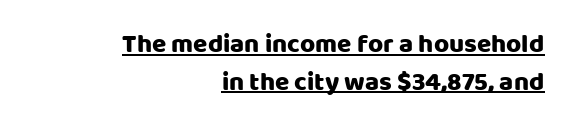
How are the letters spaced? Ordinarily, with no added tracking. The letters stand straight up with perfectly vertical stems. Line endings align vertically; line beginnings do not. Line spacing here is normal. What decoration does the sample have? An underline.
